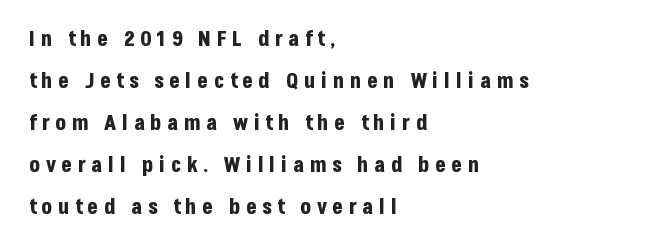
{"italic": "no", "bold": "yes", "underline": "no", "align": "left", "line_spacing": "loose", "line_spacing_ratio": 1.91, "letter_spacing": "wide", "letter_spacing_em": 0.25, "glyph_px": 22}
